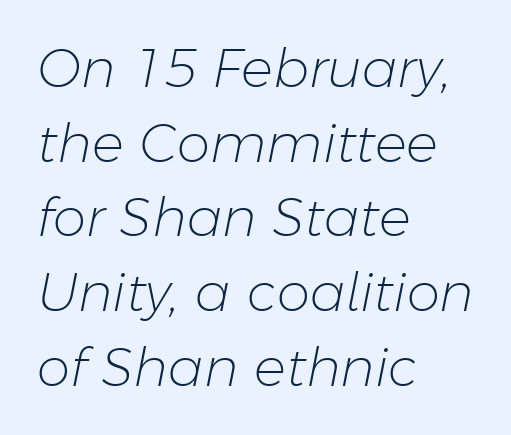
{"italic": "yes", "lean": "right", "slant_degrees": 11, "bold": "no", "weight": "light", "width": "normal", "stroke_contrast": "low", "x_height": "medium", "monospaced": "no", "underline": "no", "align": "left", "line_spacing": "normal", "line_spacing_ratio": 1.41, "letter_spacing": "normal", "letter_spacing_em": 0.0, "glyph_px": 53}
